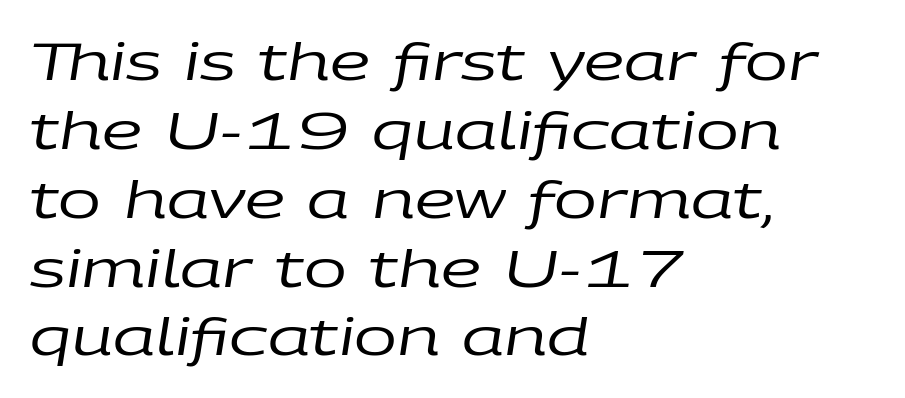
{"italic": "yes", "lean": "right", "slant_degrees": 9, "bold": "no", "weight": "regular", "width": "wide", "stroke_contrast": "low", "x_height": "large", "monospaced": "no", "underline": "no", "align": "left", "line_spacing": "normal", "line_spacing_ratio": 1.35, "letter_spacing": "normal", "letter_spacing_em": 0.0, "glyph_px": 51}
